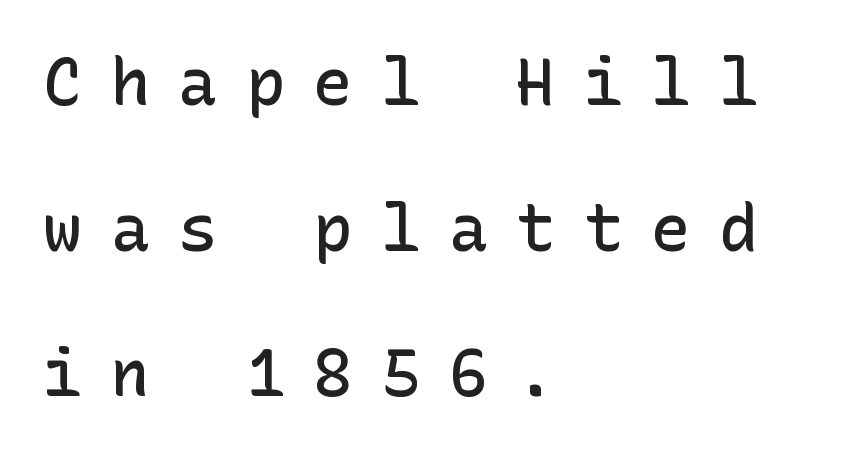
Q: Is the text bold? A: Semi-bold.
Q: Is the text italic (slanted)? A: No, it is upright.
Q: Is the typeface a serif or a sans-serif typeface? A: Sans-serif.
Q: Is the text underlined? A: No.
Q: How is the paragraph aligned? A: Left-aligned.
Q: Is the spacing between letters normal or unusually wide? A: Unusually wide.
Q: Is the spacing between lines tight, normal or loose? A: Loose.
Q: Width (condensed, normal, or wide)? A: Normal.
Q: Stroke contrast? A: Low.
Q: x-height? A: Medium.
